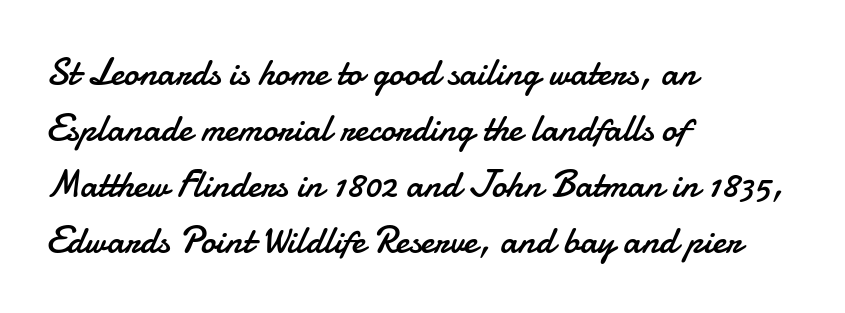
{"serif": "no", "bold": "no", "weight": "regular", "width": "normal", "stroke_contrast": "low", "x_height": "small", "monospaced": "no", "underline": "no", "align": "left", "line_spacing": "normal", "line_spacing_ratio": 1.47, "letter_spacing": "normal", "letter_spacing_em": 0.0, "glyph_px": 38}
